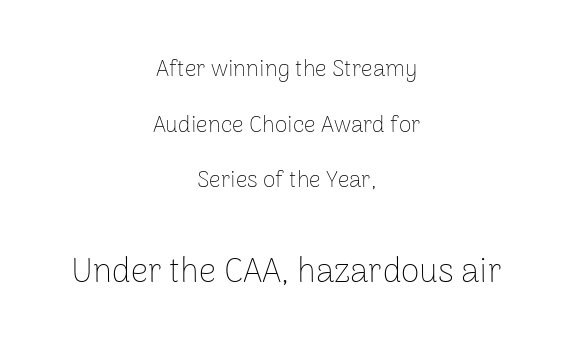
The image shows 34 px thin sans-serif type, upright; set centered, loose line spacing (2.42x), normal letter spacing, not underlined; the second (bottom) block is 1.48x larger; low stroke contrast and a medium x-height.
